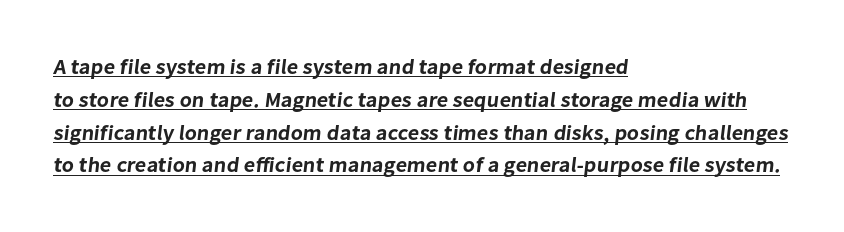
This rendering features underlined lettering. These lines keep a tight, regular rhythm from letter to letter. Leading: standard. The rendering anchors every line to the left-hand side.
